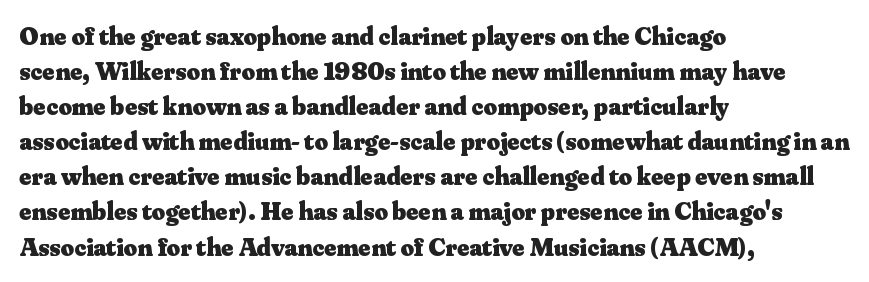
Q: Is the text bold? A: Yes.
Q: Is the text italic (slanted)? A: No, it is upright.
Q: Is the text underlined? A: No.
Q: How is the paragraph aligned? A: Left-aligned.
Q: Is the spacing between letters normal or unusually wide? A: Normal.
Q: Is the spacing between lines tight, normal or loose? A: Normal.
